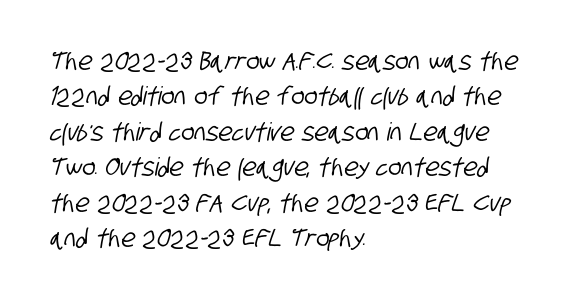
Q: Is the text underlined? A: No.
Q: How is the paragraph aligned? A: Left-aligned.
Q: Is the spacing between letters normal or unusually wide? A: Normal.
Q: Is the spacing between lines tight, normal or loose? A: Normal.
